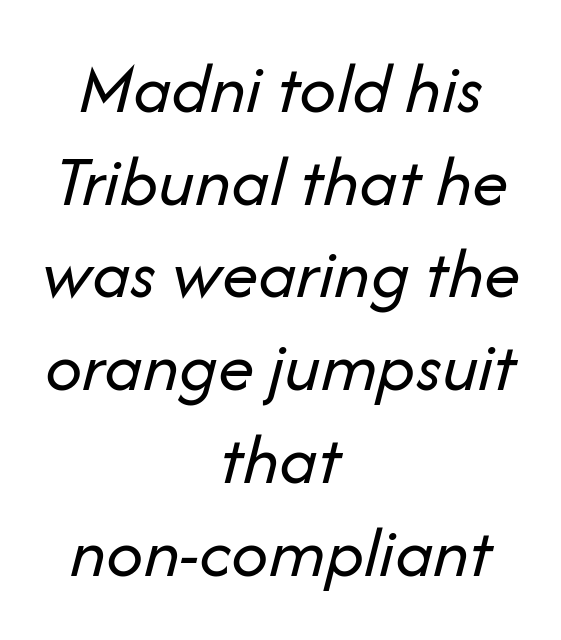
The image shows 73 px regular-weight type, italic (leaning right); set centered, normal line spacing (1.27x), normal letter spacing, not underlined; low stroke contrast and a medium x-height.
